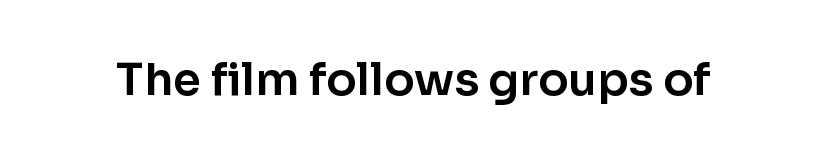
The image shows 45 px sans-serif type, upright; set normal letter spacing, not underlined; low stroke contrast and a medium x-height.
